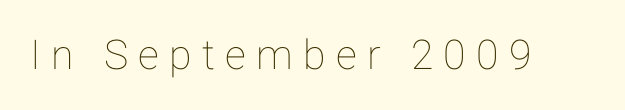
These lines have a slow, spaced-out rhythm from letter to letter. Unmarked baselines from the first word to the last. Quick note: not italic, upright. Note the varied advance widths — an 'i' is clearly narrower than an 'm'.
